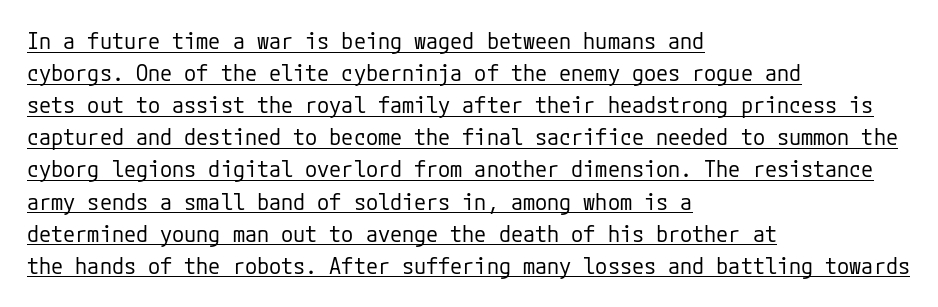
{"italic": "no", "bold": "no", "underline": "yes", "align": "left", "line_spacing": "normal", "line_spacing_ratio": 1.46, "letter_spacing": "normal", "letter_spacing_em": 0.0, "glyph_px": 22}
